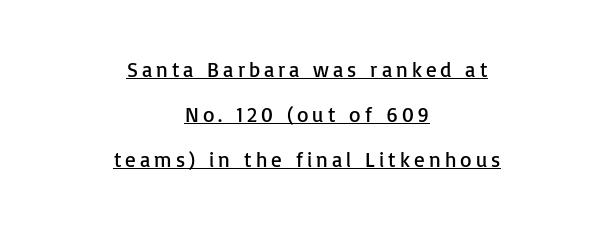
{"italic": "no", "bold": "no", "underline": "yes", "align": "center", "line_spacing": "loose", "line_spacing_ratio": 2.14, "glyph_px": 21}
